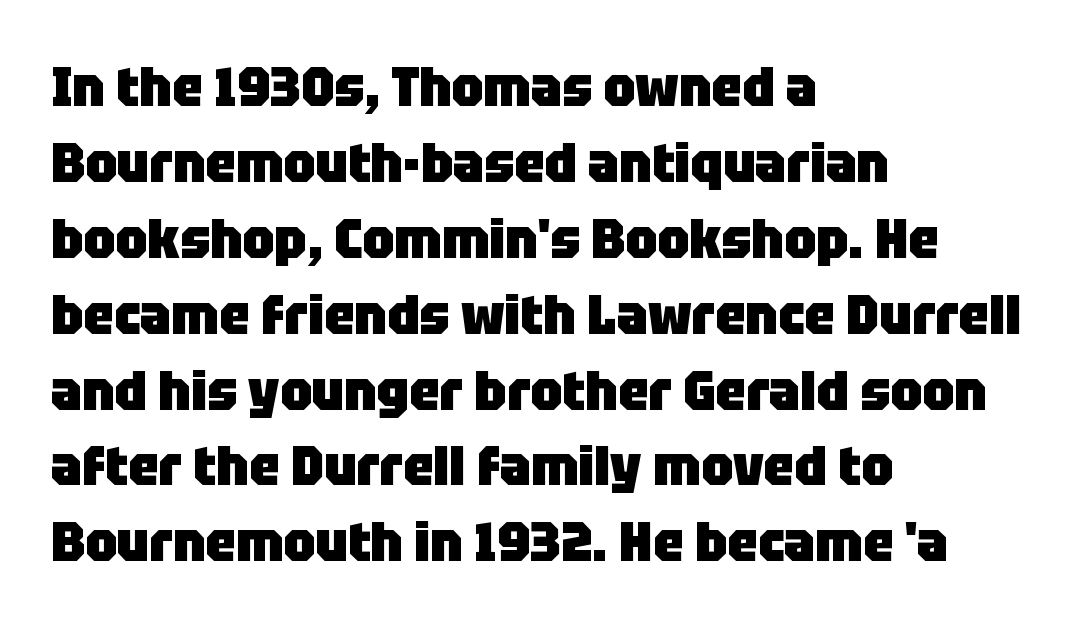
The image shows 55 px heavy sans-serif type, upright; set left-aligned, normal line spacing (1.38x), normal letter spacing, not underlined; low stroke contrast and a large x-height.
